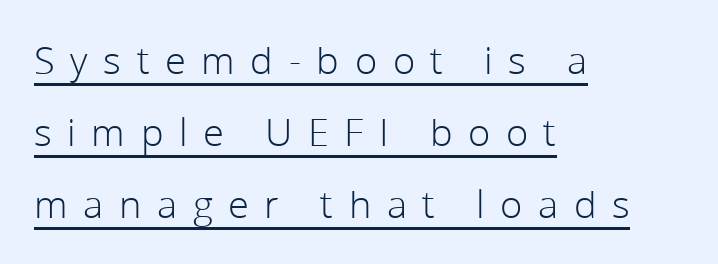
Q: Is the text bold? A: No.
Q: Is the text italic (slanted)? A: No, it is upright.
Q: Is the typeface a serif or a sans-serif typeface? A: Sans-serif.
Q: Is the text underlined? A: Yes.
Q: How is the paragraph aligned? A: Left-aligned.
Q: Is the spacing between letters normal or unusually wide? A: Unusually wide.
Q: Is the spacing between lines tight, normal or loose? A: Loose.
Q: Width (condensed, normal, or wide)? A: Normal.
Q: Stroke contrast? A: Low.
Q: x-height? A: Medium.
Q: Monospaced? A: No.
